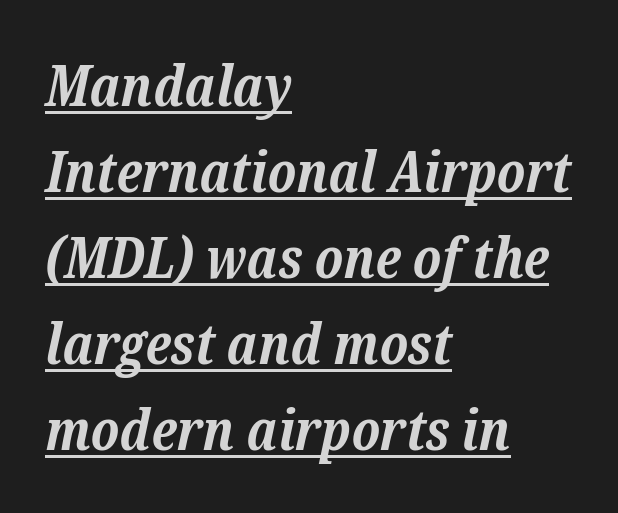
Q: Is the text bold? A: Yes.
Q: Is the text italic (slanted)? A: Yes, it leans right by about 12 degrees.
Q: Is the typeface a serif or a sans-serif typeface? A: Serif.
Q: Is the text underlined? A: Yes.
Q: How is the paragraph aligned? A: Left-aligned.
Q: Is the spacing between letters normal or unusually wide? A: Normal.
Q: Is the spacing between lines tight, normal or loose? A: Normal.
Q: Width (condensed, normal, or wide)? A: Normal.
Q: Stroke contrast? A: Low.
Q: x-height? A: Medium.
Q: Monospaced? A: No.
